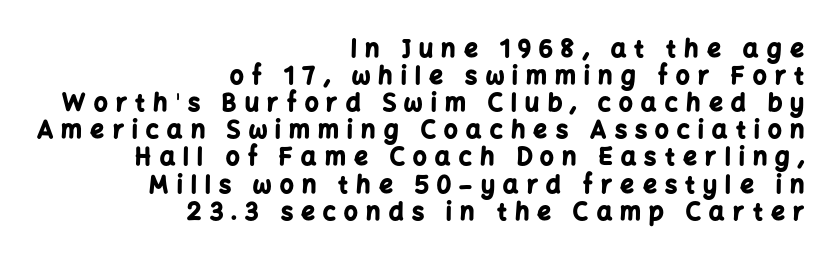
The image shows 24 px bold type, upright; set right-aligned, tight line spacing (1.13x), unusually wide letter spacing (+0.35 em), not underlined.
